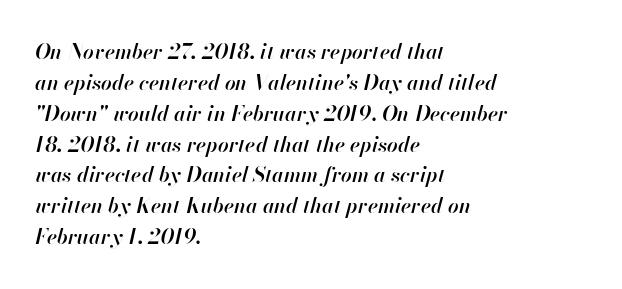
Q: Is the text bold? A: Semi-bold.
Q: Is the text italic (slanted)? A: Yes, it leans right by about 13 degrees.
Q: Is the text underlined? A: No.
Q: How is the paragraph aligned? A: Left-aligned.
Q: Is the spacing between letters normal or unusually wide? A: Normal.
Q: Is the spacing between lines tight, normal or loose? A: Normal.
